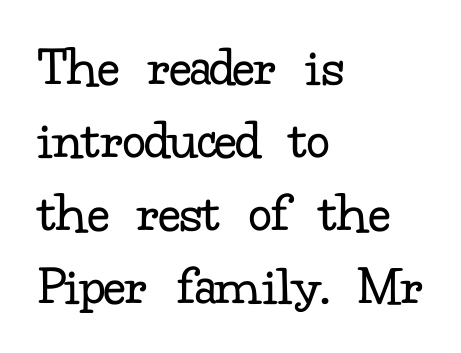
These lines sit exactly where default settings would place them. In terms of posture, this sample is upright. Do the characters align in a grid? No, the font is proportional. The letterforms sit shoulder to shoulder at normal distance.
